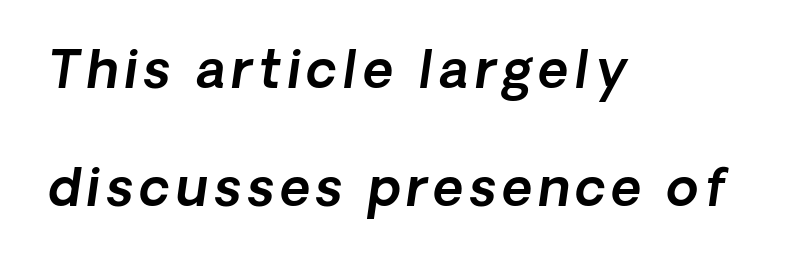
Q: Is the typeface a serif or a sans-serif typeface? A: Sans-serif.
Q: Is the text underlined? A: No.
Q: How is the paragraph aligned? A: Left-aligned.
Q: Is the spacing between lines tight, normal or loose? A: Loose.
Q: Width (condensed, normal, or wide)? A: Normal.
Q: x-height? A: Medium.
Q: Monospaced? A: No.
